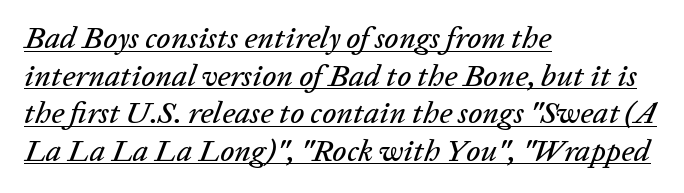
{"italic": "yes", "lean": "right", "slant_degrees": 20, "width": "normal", "stroke_contrast": "low", "x_height": "medium", "monospaced": "no", "underline": "yes", "align": "left", "line_spacing_ratio": 1.21, "letter_spacing": "normal", "letter_spacing_em": 0.0, "glyph_px": 31}
